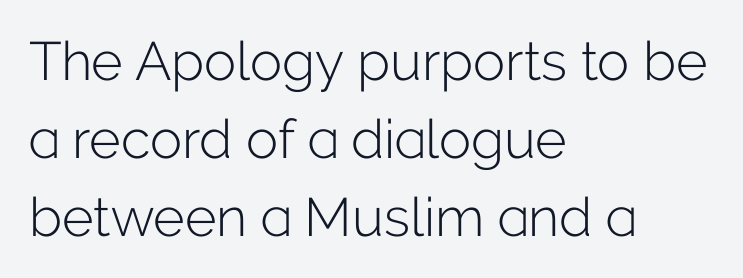
This sample uses plain, unmodified letter spacing. Note the varied advance widths — an 'i' is clearly narrower than an 'm'. The words here are not underlined. Every character sits straight up, as roman type does. Stems and bowls with no extra thickness — not bold. Grotesque or geometric, the face here clearly has no serifs.
